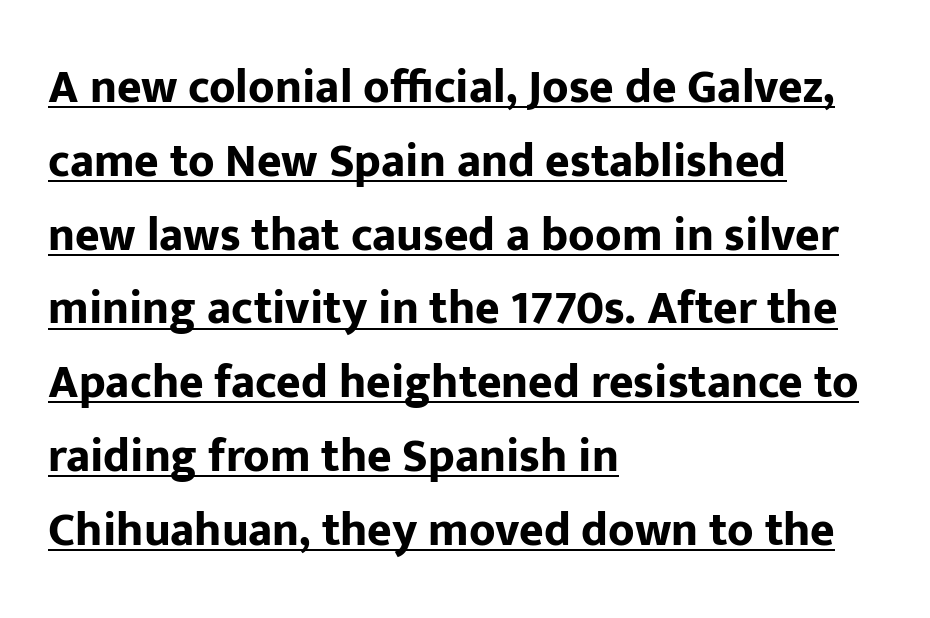
The image shows 47 px bold sans-serif type, upright; set left-aligned, normal line spacing (1.57x), normal letter spacing, underlined; low stroke contrast and a medium x-height.
